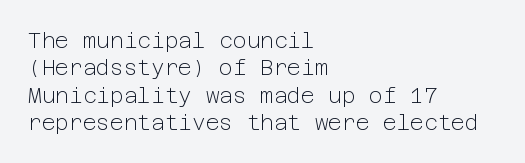
Reading down the block, your eye returns to a fixed left position each line. The weight tops out at a normal text grade. Interline gaps are of average width in this sample. The letters sit at their default tracking, neither squeezed nor spread.
